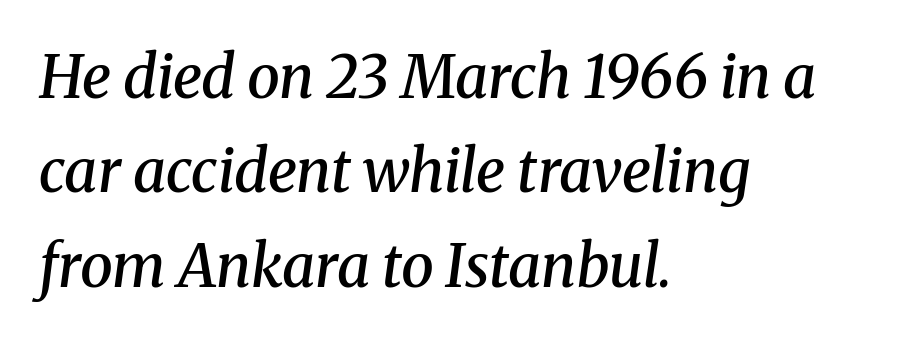
{"serif": "yes", "italic": "yes", "lean": "right", "slant_degrees": 8, "bold": "semi", "weight": "semibold", "width": "normal", "stroke_contrast": "medium", "x_height": "medium", "monospaced": "no", "underline": "no", "align": "left", "line_spacing": "normal", "line_spacing_ratio": 1.6, "letter_spacing": "normal", "letter_spacing_em": 0.0, "glyph_px": 59}
